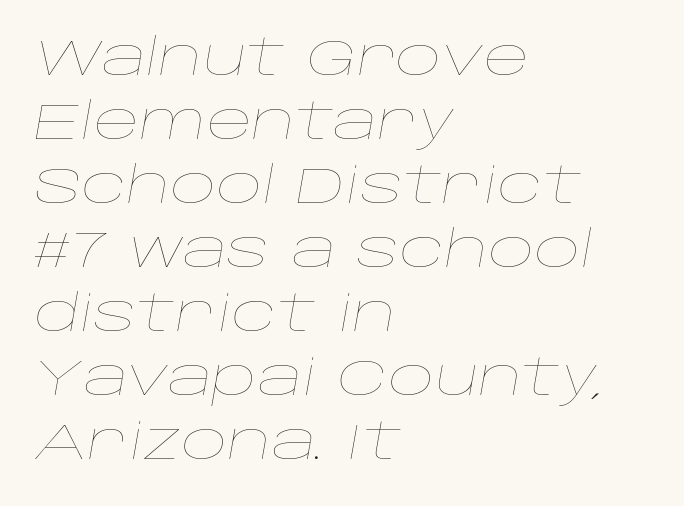
{"italic": "yes", "lean": "right", "slant_degrees": 10, "bold": "no", "weight": "thin", "width": "wide", "stroke_contrast": "low", "x_height": "large", "monospaced": "no", "underline": "no", "align": "left", "line_spacing": "normal", "line_spacing_ratio": 1.28, "letter_spacing": "normal", "letter_spacing_em": 0.0, "glyph_px": 50}
